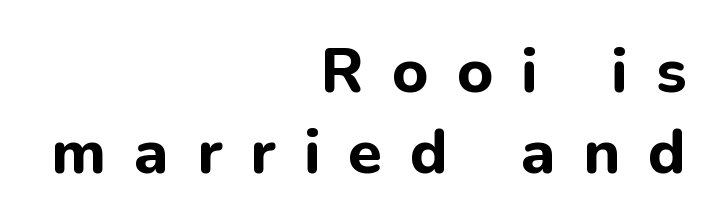
The image shows 62 px bold sans-serif type, upright; set right-aligned, normal line spacing (1.3x), unusually wide letter spacing (+0.45 em), not underlined; low stroke contrast and a medium x-height.
